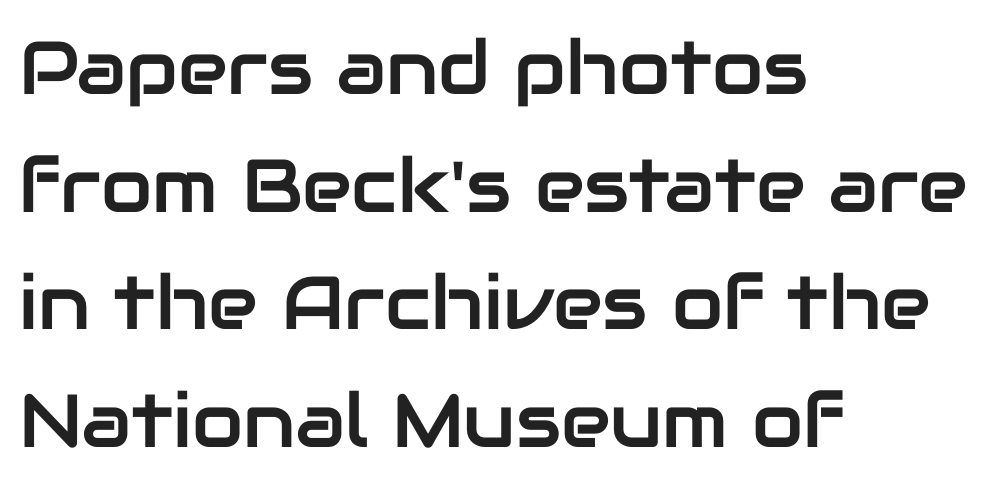
Q: Is the text italic (slanted)? A: No, it is upright.
Q: Is the typeface a serif or a sans-serif typeface? A: Sans-serif.
Q: Is the text underlined? A: No.
Q: How is the paragraph aligned? A: Left-aligned.
Q: Is the spacing between letters normal or unusually wide? A: Normal.
Q: Is the spacing between lines tight, normal or loose? A: Normal.
Q: Width (condensed, normal, or wide)? A: Normal.
Q: Stroke contrast? A: Low.
Q: x-height? A: Medium.
Q: Monospaced? A: No.
